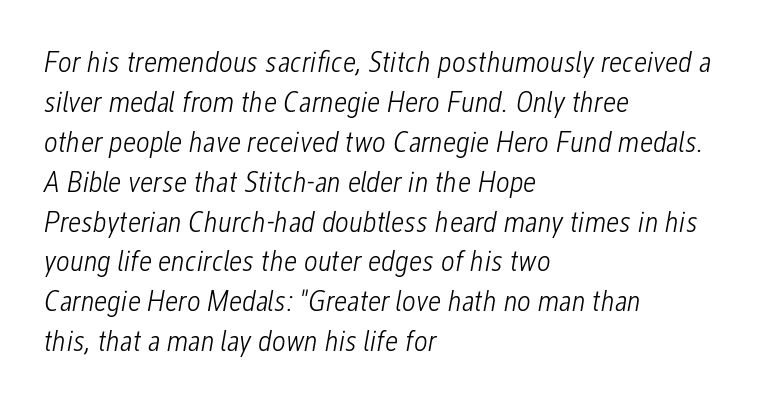
Plain, unruled lines of type. The letters sit at their default tracking, neither squeezed nor spread. Weight: regular or lighter. If you drew a ruler down the left edge, every line would touch it.
